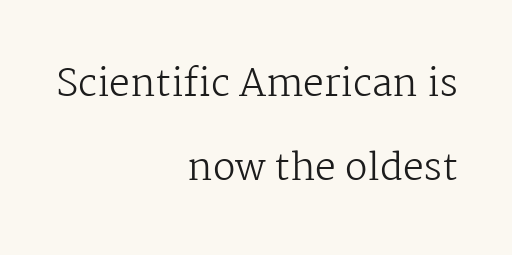
The setting favours the right margin, as signatures and pull-quotes sometimes do. If you drew a line through each stem, it would be perfectly vertical. Nobody drew a line under any word here. Tracking here is standard; glyphs follow each other at the usual distance. The rendering uses natural spacing where letterforms have individual widths.
